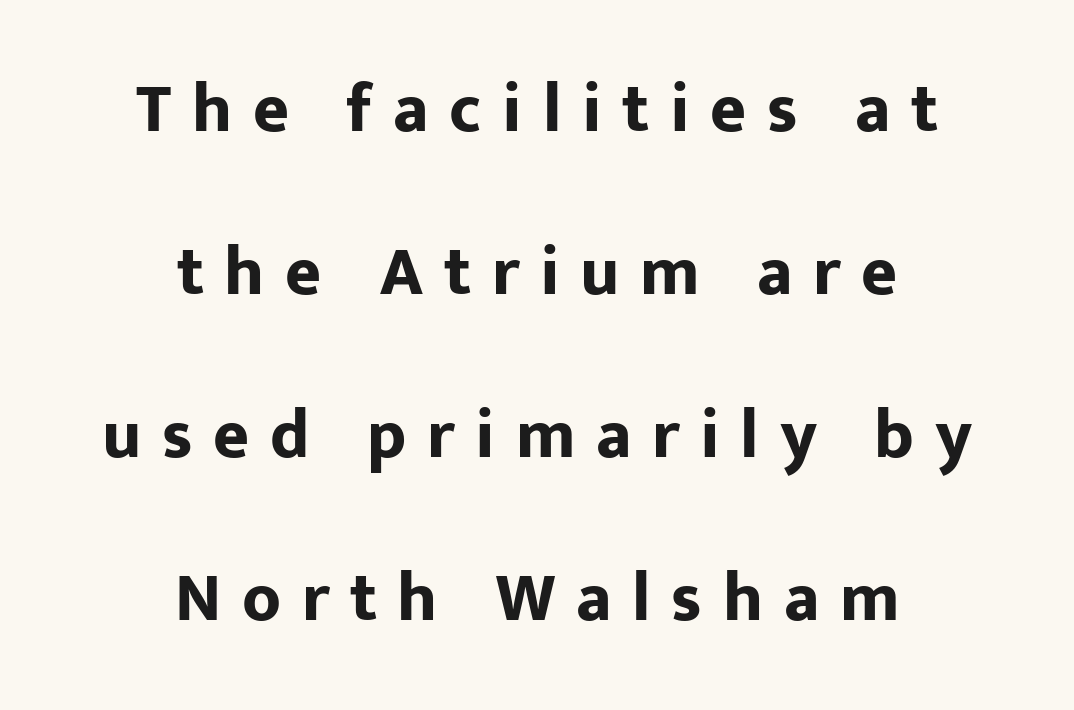
The image shows 69 px bold sans-serif type, upright; set centered, loose line spacing (2.36x), unusually wide letter spacing (+0.3 em), not underlined; low stroke contrast and a medium x-height.
